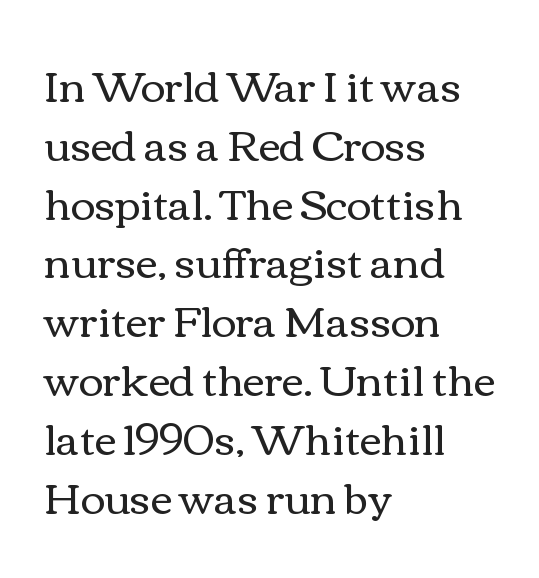
The image shows 42 px regular-weight, wide type, upright; set left-aligned, normal line spacing (1.4x), normal letter spacing, not underlined; a medium x-height.
